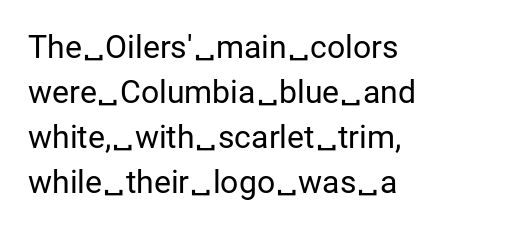
The image shows 32 px regular-weight sans-serif type, upright; set left-aligned, normal line spacing (1.41x), normal letter spacing, not underlined; low stroke contrast and a medium x-height.
